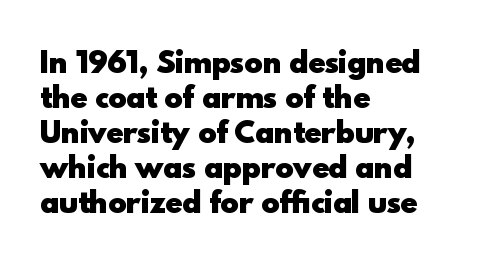
{"serif": "no", "italic": "no", "bold": "yes", "weight": "heavy", "width": "normal", "x_height": "small", "monospaced": "no", "underline": "no", "align": "left", "line_spacing": "normal", "line_spacing_ratio": 1.25, "letter_spacing": "normal", "letter_spacing_em": 0.0, "glyph_px": 28}
